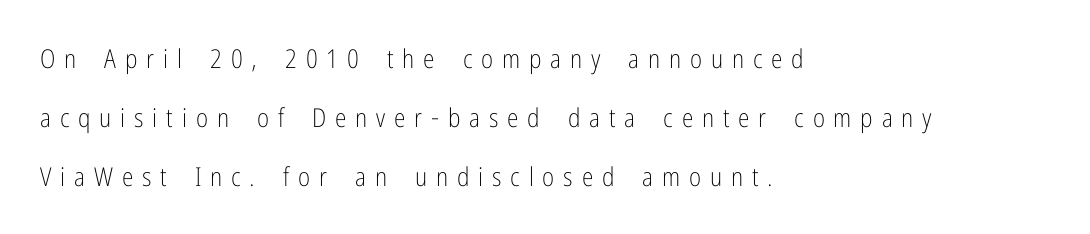
The image shows 26 px text type, upright; set left-aligned, loose line spacing (2.26x), unusually wide letter spacing (+0.34 em), not underlined.
